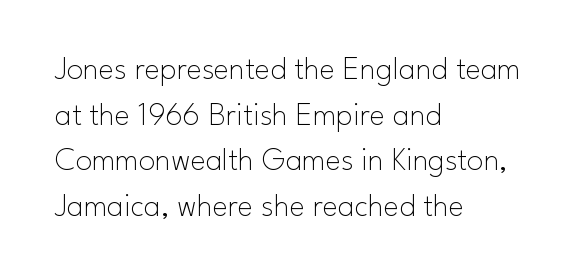
The image shows 33 px thin sans-serif type, upright; set left-aligned, normal line spacing (1.38x), normal letter spacing, not underlined; low stroke contrast and a small x-height.
